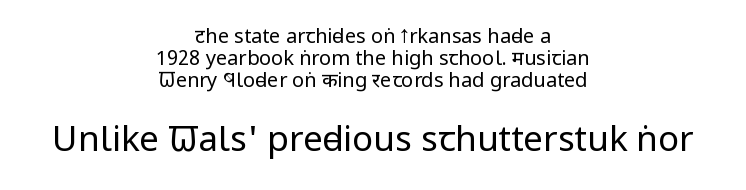
The image shows 35 px regular-weight, condensed sans-serif type, upright; set centered, tight line spacing (1.1x), normal letter spacing, not underlined; the second (bottom) block is 1.75x larger; low stroke contrast and a large x-height.
